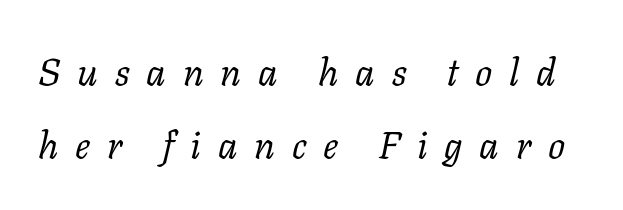
Q: Is the text bold? A: No.
Q: Is the text italic (slanted)? A: Yes, it leans right by about 11 degrees.
Q: Is the typeface a serif or a sans-serif typeface? A: Serif.
Q: Is the text underlined? A: No.
Q: Is the spacing between letters normal or unusually wide? A: Unusually wide.
Q: Is the spacing between lines tight, normal or loose? A: Loose.
Q: Width (condensed, normal, or wide)? A: Normal.
Q: Stroke contrast? A: Low.
Q: x-height? A: Medium.
Q: Monospaced? A: No.
